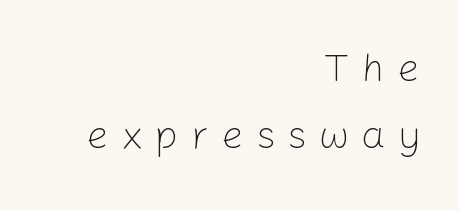
{"serif": "no", "italic": "no", "bold": "no", "weight": "light", "width": "normal", "stroke_contrast": "low", "x_height": "medium", "monospaced": "no", "underline": "no", "align": "right", "line_spacing_ratio": 1.71, "letter_spacing": "wide", "letter_spacing_em": 0.31, "glyph_px": 39}
